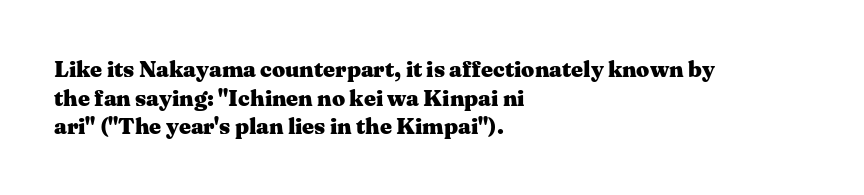
Q: Is the text bold? A: Yes.
Q: Is the text italic (slanted)? A: No, it is upright.
Q: Is the text underlined? A: No.
Q: How is the paragraph aligned? A: Left-aligned.
Q: Is the spacing between letters normal or unusually wide? A: Normal.
